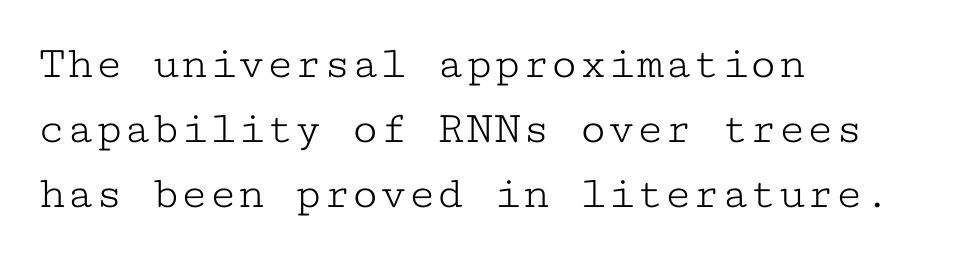
Q: Is the text bold? A: No.
Q: Is the text italic (slanted)? A: No, it is upright.
Q: Is the typeface a serif or a sans-serif typeface? A: Serif.
Q: Is the text underlined? A: No.
Q: How is the paragraph aligned? A: Left-aligned.
Q: Is the spacing between letters normal or unusually wide? A: Normal.
Q: Is the spacing between lines tight, normal or loose? A: Normal.
Q: Width (condensed, normal, or wide)? A: Wide.
Q: Stroke contrast? A: Low.
Q: x-height? A: Medium.
Q: Monospaced? A: Yes.
